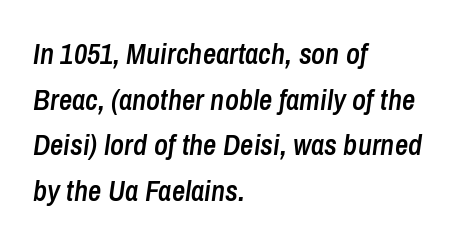
{"italic": "yes", "lean": "right", "slant_degrees": 8, "bold": "semi", "weight": "semibold", "width": "condensed", "stroke_contrast": "low", "x_height": "medium", "monospaced": "no", "underline": "no", "align": "left", "line_spacing": "normal", "line_spacing_ratio": 1.57, "letter_spacing": "normal", "letter_spacing_em": 0.0, "glyph_px": 29}
